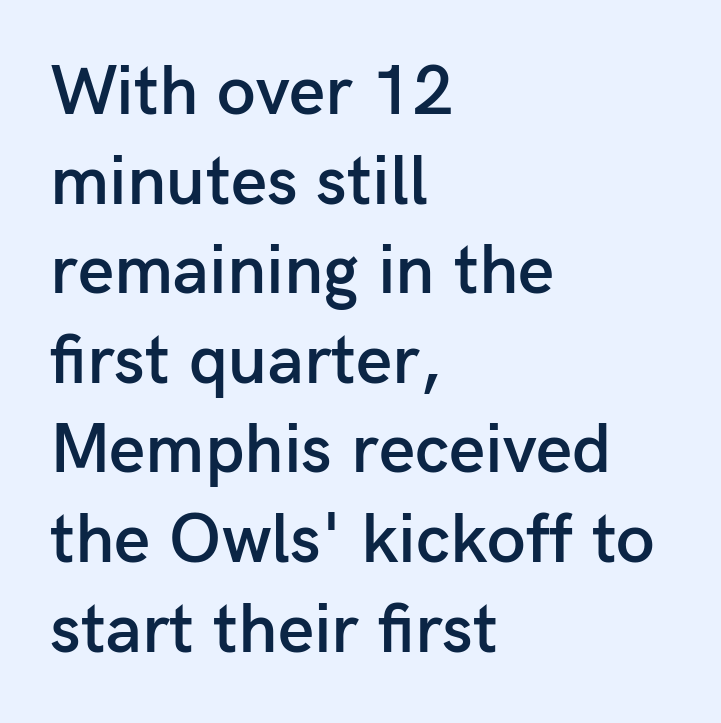
{"serif": "no", "italic": "no", "bold": "semi", "weight": "semibold", "width": "normal", "stroke_contrast": "low", "x_height": "medium", "monospaced": "no", "underline": "no", "align": "left", "line_spacing": "normal", "line_spacing_ratio": 1.28, "letter_spacing": "normal", "letter_spacing_em": 0.0, "glyph_px": 70}
